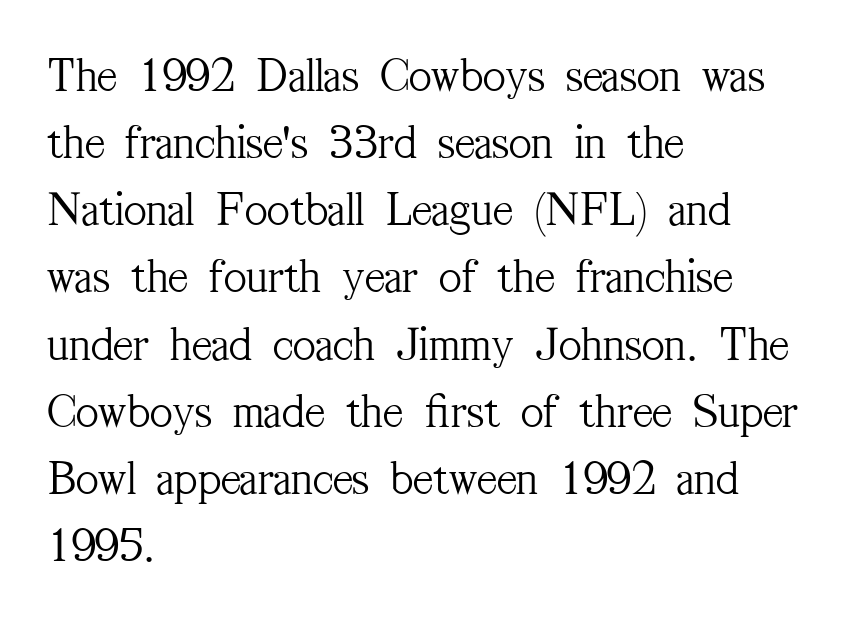
The image shows 49 px light, condensed serif type, upright; set left-aligned, normal line spacing (1.37x), normal letter spacing, not underlined; medium stroke contrast and a medium x-height.
